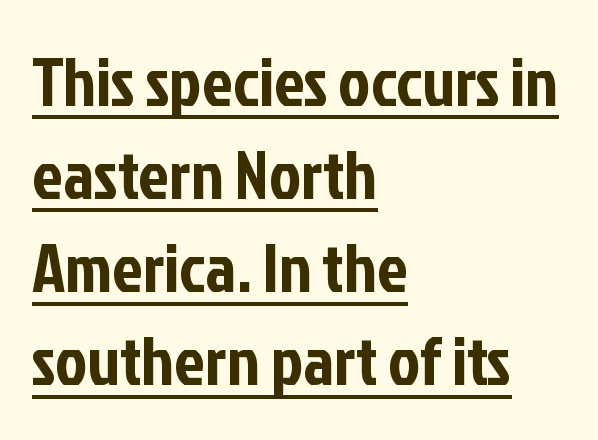
{"serif": "no", "italic": "no", "width": "condensed", "stroke_contrast": "low", "x_height": "medium", "monospaced": "no", "underline": "yes", "align": "left", "line_spacing": "normal", "line_spacing_ratio": 1.37, "letter_spacing": "normal", "letter_spacing_em": 0.0, "glyph_px": 68}
